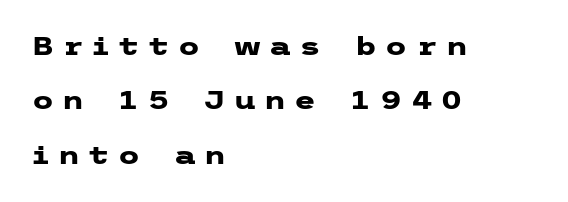
The image shows 25 px bold type, upright; set left-aligned, loose line spacing (2.18x), unusually wide letter spacing (+0.33 em), not underlined.
